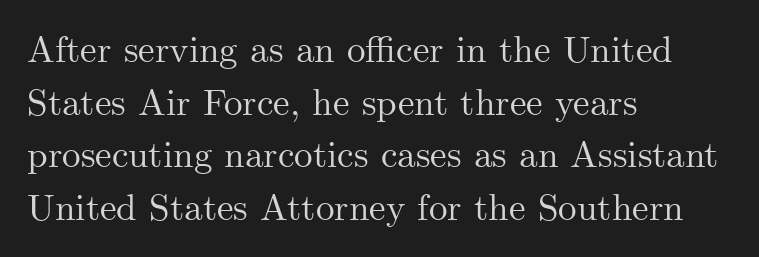
The image shows 37 px serif type, upright; set left-aligned, normal line spacing (1.42x), normal letter spacing, not underlined; medium stroke contrast and a small x-height.
